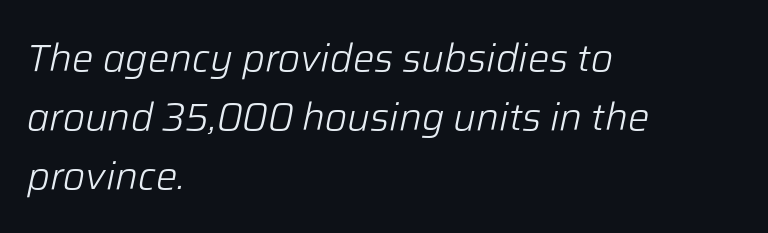
{"italic": "yes", "lean": "right", "slant_degrees": 12, "bold": "no", "weight": "light", "width": "normal", "stroke_contrast": "low", "x_height": "medium", "monospaced": "no", "underline": "no", "align": "left", "line_spacing": "normal", "line_spacing_ratio": 1.55, "letter_spacing": "normal", "letter_spacing_em": 0.0, "glyph_px": 38}
